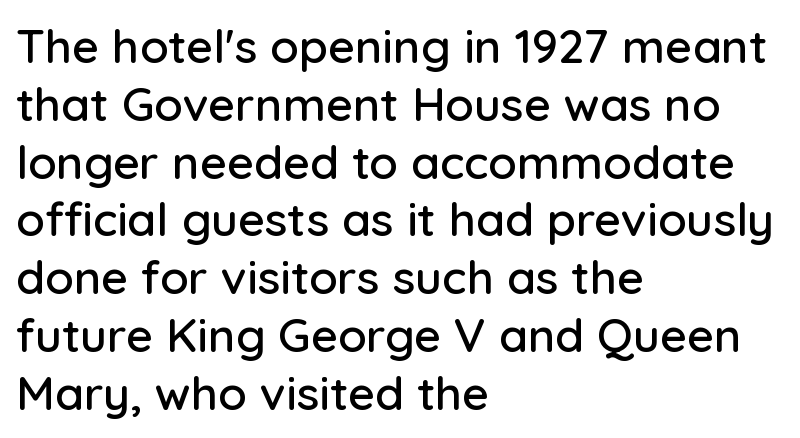
These lines are rendered in a variable-pitch font. The baseline area is clear. These lines are set flush left with a ragged right edge. No italicization has been applied; the sample stays upright.
